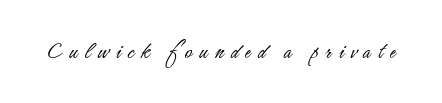
Q: Is the text bold? A: No.
Q: Is the text italic (slanted)? A: Yes.
Q: Is the text underlined? A: No.
Q: Is the spacing between letters normal or unusually wide? A: Unusually wide.
